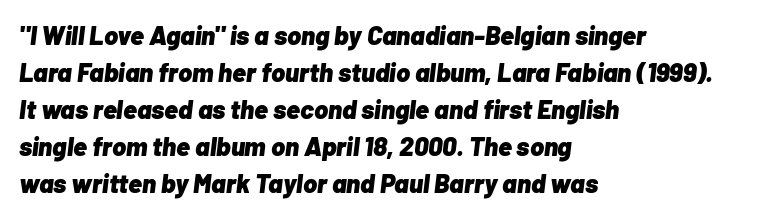
{"italic": "yes", "lean": "right", "slant_degrees": 7, "bold": "yes", "underline": "no", "align": "left", "line_spacing": "normal", "line_spacing_ratio": 1.42, "letter_spacing": "normal", "letter_spacing_em": 0.0, "glyph_px": 26}
